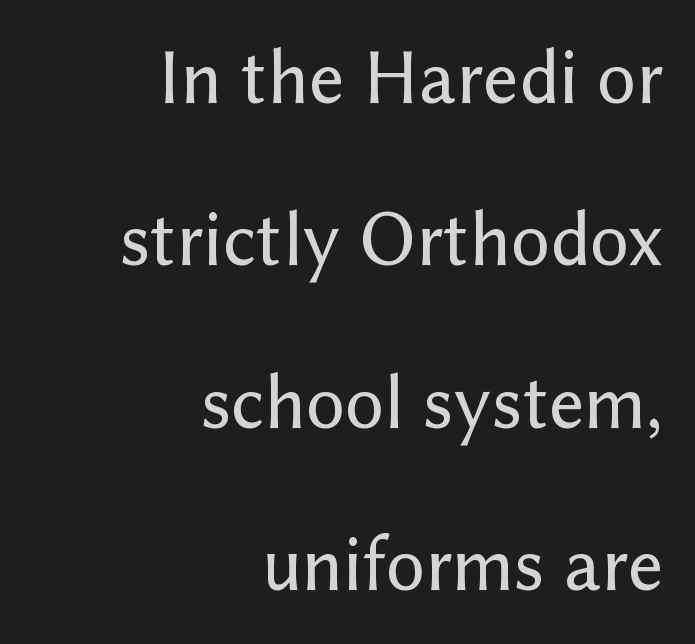
Notice how the stems are strictly vertical — no italics here. The space between consecutive lines is lavish. The strip under each line holds only bare page. Nothing sits at the stroke ends, so this counts as sans-serif.
